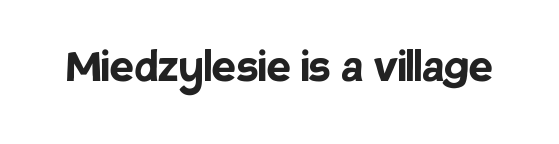
{"serif": "no", "italic": "no", "bold": "yes", "weight": "semibold", "width": "normal", "stroke_contrast": "low", "x_height": "large", "monospaced": "no", "underline": "no", "letter_spacing": "normal", "letter_spacing_em": 0.0, "glyph_px": 54}
